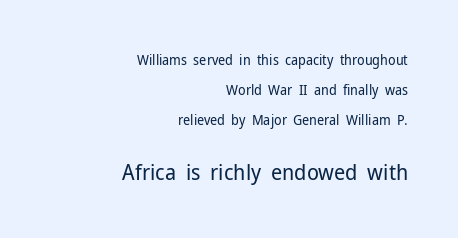
{"italic": "no", "bold": "no", "underline": "no", "align": "right", "line_spacing": "loose", "line_spacing_ratio": 2.14, "letter_spacing": "normal", "letter_spacing_em": 0.0, "larger_block": "second", "size_ratio": 1.57, "glyph_px": 22}
